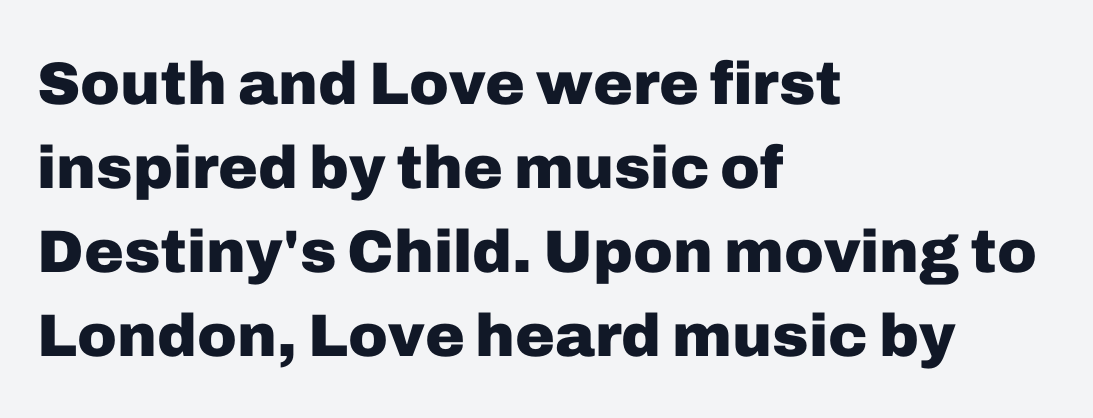
{"serif": "no", "italic": "no", "bold": "yes", "weight": "heavy", "width": "normal", "stroke_contrast": "low", "x_height": "medium", "monospaced": "no", "underline": "no", "align": "left", "line_spacing": "normal", "line_spacing_ratio": 1.4, "letter_spacing": "normal", "letter_spacing_em": 0.0, "glyph_px": 60}
